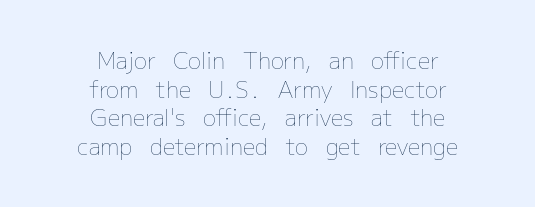
The image shows 22 px text type, upright; set centered, normal line spacing (1.3x), normal letter spacing, not underlined.
